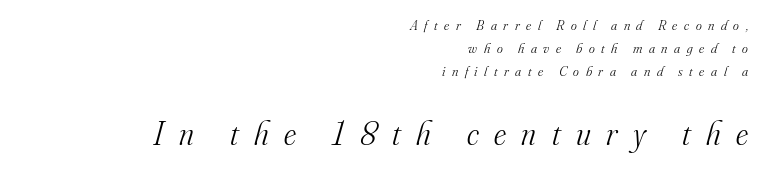
Is the block centered? No — it sits flush against the right margin. Is the type heavy? It reads as light-to-regular instead. The face used here is proportionally spaced, like ordinary book or web type. Reading down the column, the eye jumps a familiar distance to each next line. Decoration check: the copy has no underline.
